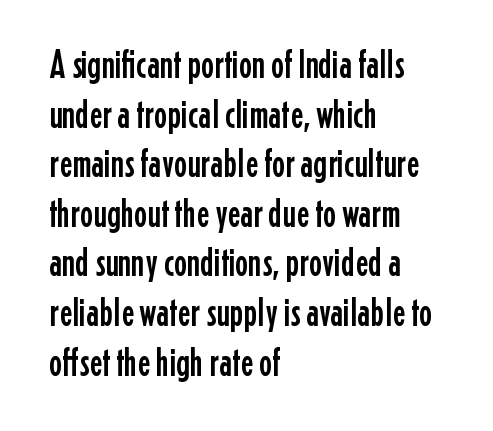
Q: Is the text italic (slanted)? A: No, it is upright.
Q: Is the typeface a serif or a sans-serif typeface? A: Sans-serif.
Q: Is the text underlined? A: No.
Q: How is the paragraph aligned? A: Left-aligned.
Q: Is the spacing between letters normal or unusually wide? A: Normal.
Q: Width (condensed, normal, or wide)? A: Condensed.
Q: Stroke contrast? A: Low.
Q: x-height? A: Medium.
Q: Monospaced? A: No.
